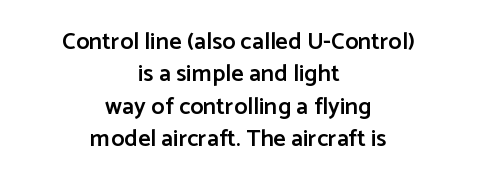
Normally led — the rows are evenly, conventionally spaced. No extra tracking has been applied to these lines. Does the lettering tilt? It doesn't — this is upright. The passage shown is semibold, sitting just below true bold. Underline: absent.
